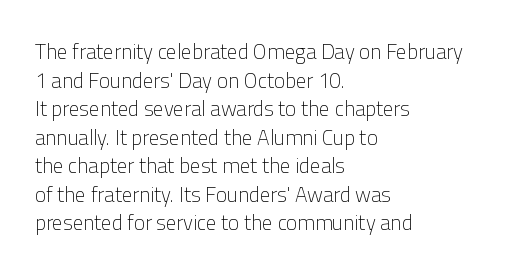
Q: Is the text bold? A: No.
Q: Is the text italic (slanted)? A: No, it is upright.
Q: Is the text underlined? A: No.
Q: How is the paragraph aligned? A: Left-aligned.
Q: Is the spacing between letters normal or unusually wide? A: Normal.
Q: Is the spacing between lines tight, normal or loose? A: Normal.
